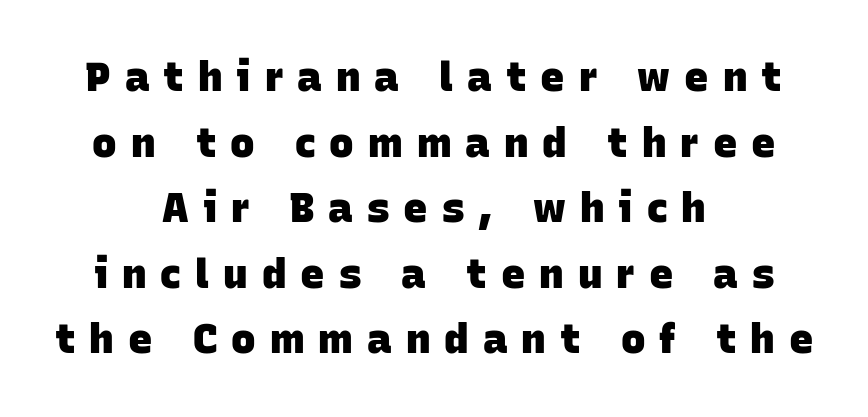
The image shows 41 px heavy sans-serif type; set centered, normal line spacing (1.6x), unusually wide letter spacing (+0.34 em), not underlined; low stroke contrast and a large x-height.
